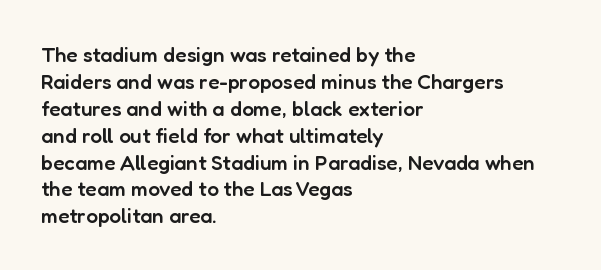
Posture: upright roman. Glance below the letters and you will spot only blank space. Its strokes are somewhat broadened, the hallmark of semibold type. Typeset ragged right — the left edge is the straight one.
